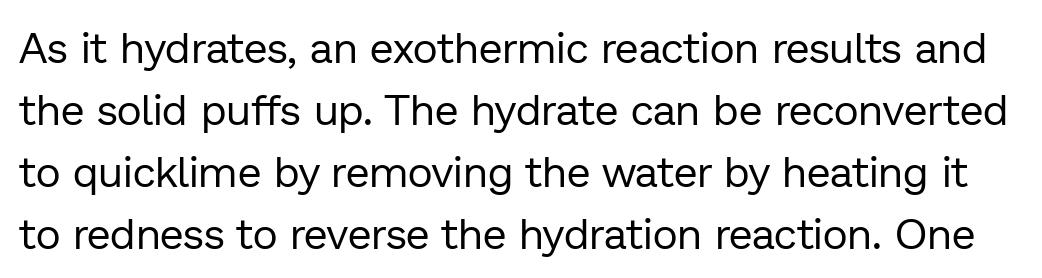
Q: Is the text bold? A: No.
Q: Is the text italic (slanted)? A: No, it is upright.
Q: Is the typeface a serif or a sans-serif typeface? A: Sans-serif.
Q: Is the text underlined? A: No.
Q: Is the spacing between letters normal or unusually wide? A: Normal.
Q: Is the spacing between lines tight, normal or loose? A: Normal.
Q: Width (condensed, normal, or wide)? A: Normal.
Q: Stroke contrast? A: Low.
Q: x-height? A: Medium.
Q: Monospaced? A: No.
